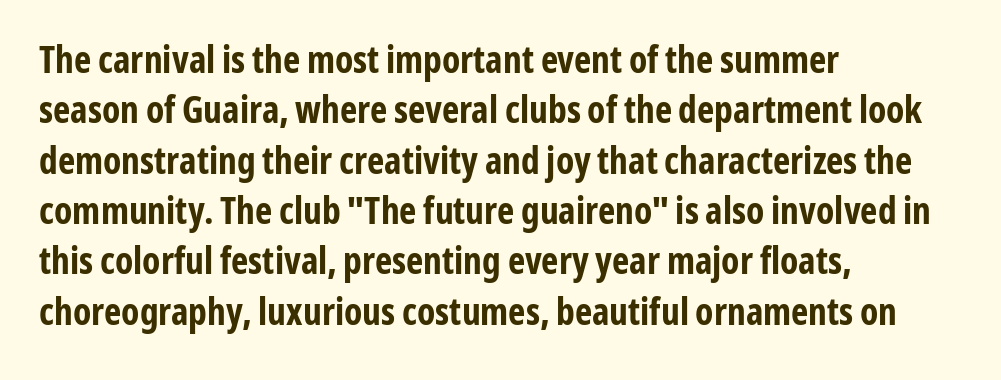
A typesetter would call this proportional, since set widths differ per character. The passage shown stacks its lines at a standard gap. The letters stand upright; this is a roman face. On the weight axis this lands at bold, roughly 700.
